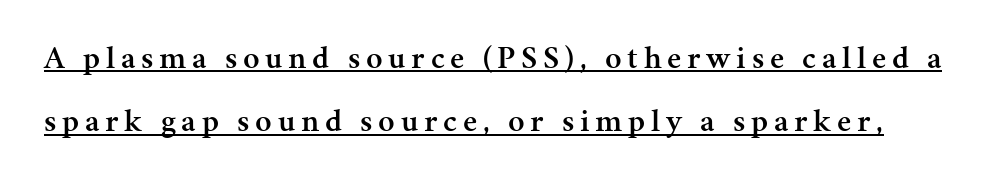
The image shows 32 px semibold serif type, upright; set loose line spacing (1.98x), underlined; medium stroke contrast and a medium x-height.
